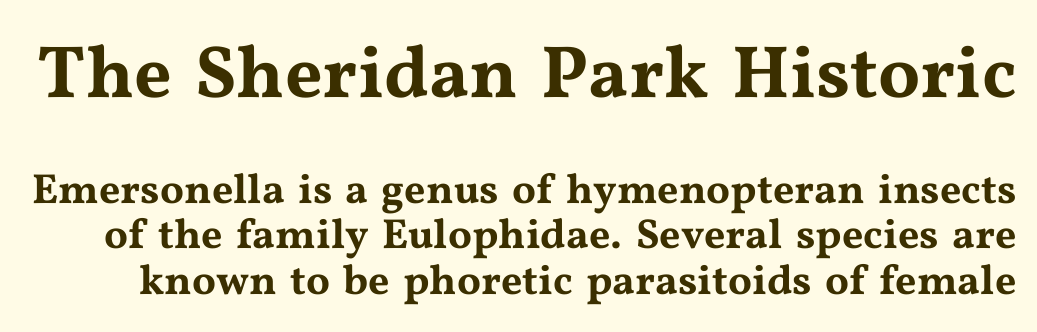
{"serif": "yes", "italic": "no", "width": "wide", "stroke_contrast": "medium", "x_height": "medium", "monospaced": "no", "underline": "no", "line_spacing": "tight", "line_spacing_ratio": 1.08, "letter_spacing": "normal", "letter_spacing_em": 0.0, "larger_block": "first", "size_ratio": 1.76, "glyph_px": 74}
